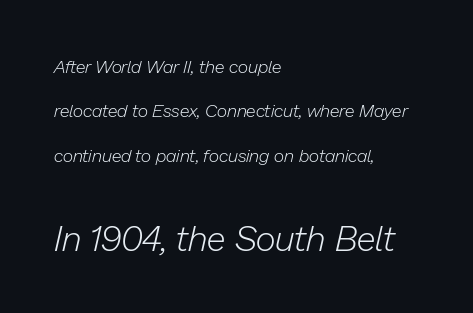
{"italic": "yes", "lean": "right", "slant_degrees": 13, "bold": "no", "weight": "light", "width": "normal", "stroke_contrast": "low", "x_height": "medium", "monospaced": "no", "underline": "no", "align": "left", "line_spacing": "loose", "line_spacing_ratio": 2.46, "letter_spacing": "normal", "letter_spacing_em": 0.0, "larger_block": "second", "size_ratio": 1.94, "glyph_px": 35}
